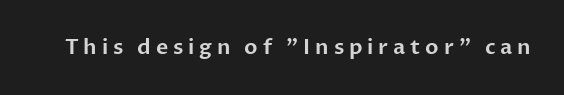
Unmarked baselines from the first word to the last. The gaps between neighbouring characters are conspicuously large. Notice how the stems are strictly vertical — no italics here.
